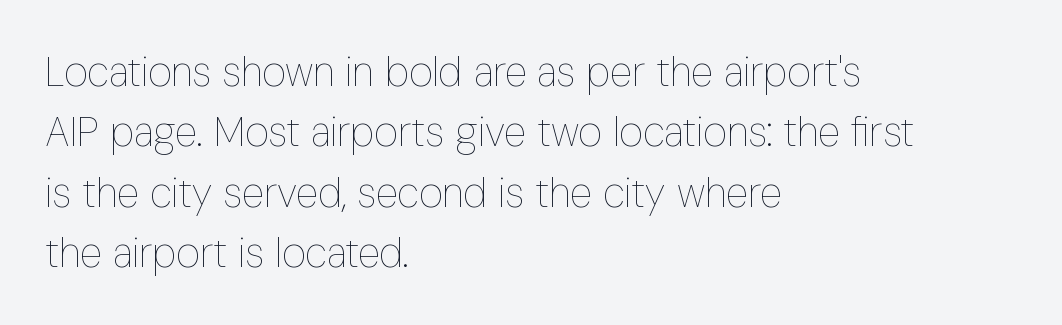
Q: Is the text bold? A: No.
Q: Is the text italic (slanted)? A: No, it is upright.
Q: Is the text underlined? A: No.
Q: How is the paragraph aligned? A: Left-aligned.
Q: Is the spacing between letters normal or unusually wide? A: Normal.
Q: Is the spacing between lines tight, normal or loose? A: Normal.
Q: Width (condensed, normal, or wide)? A: Condensed.
Q: Stroke contrast? A: Low.
Q: x-height? A: Medium.
Q: Monospaced? A: No.
